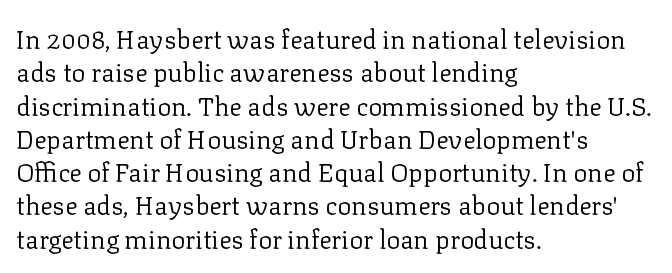
The image shows 26 px text type, upright; set left-aligned, normal line spacing (1.28x), normal letter spacing, not underlined.
